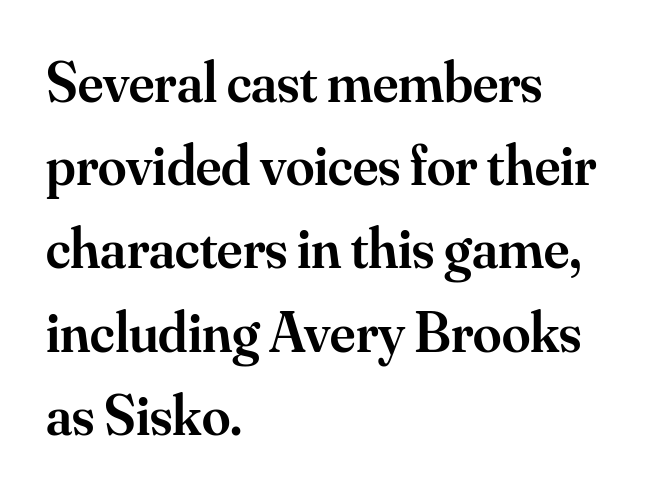
The image shows 57 px semibold serif type, upright; set left-aligned, normal line spacing (1.46x), normal letter spacing, not underlined; medium stroke contrast and a small x-height.
